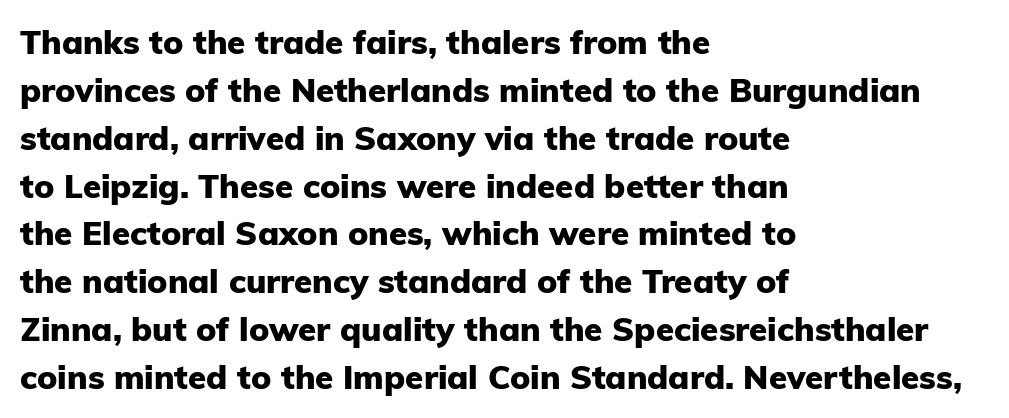
The sample has been set heavy, in full bold. The passage shown has conventional tracking throughout. Here the designer chose a conventional face with non-uniform glyph widths. Reading down the column, the eye jumps a familiar distance to each next line. Quick note: underline off.
